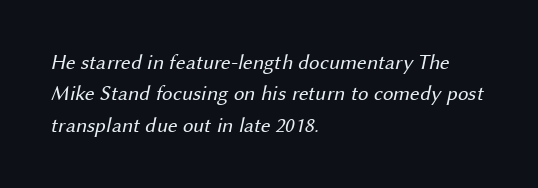
{"bold": "no", "underline": "no", "align": "left", "line_spacing": "normal", "line_spacing_ratio": 1.49, "letter_spacing": "normal", "letter_spacing_em": 0.0, "glyph_px": 21}
